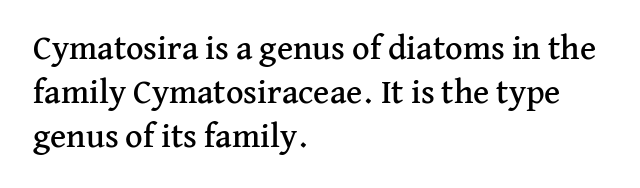
Q: Is the text italic (slanted)? A: No, it is upright.
Q: Is the typeface a serif or a sans-serif typeface? A: Serif.
Q: Is the text underlined? A: No.
Q: How is the paragraph aligned? A: Left-aligned.
Q: Is the spacing between letters normal or unusually wide? A: Normal.
Q: Is the spacing between lines tight, normal or loose? A: Normal.
Q: Width (condensed, normal, or wide)? A: Normal.
Q: Stroke contrast? A: Medium.
Q: x-height? A: Medium.
Q: Monospaced? A: No.
